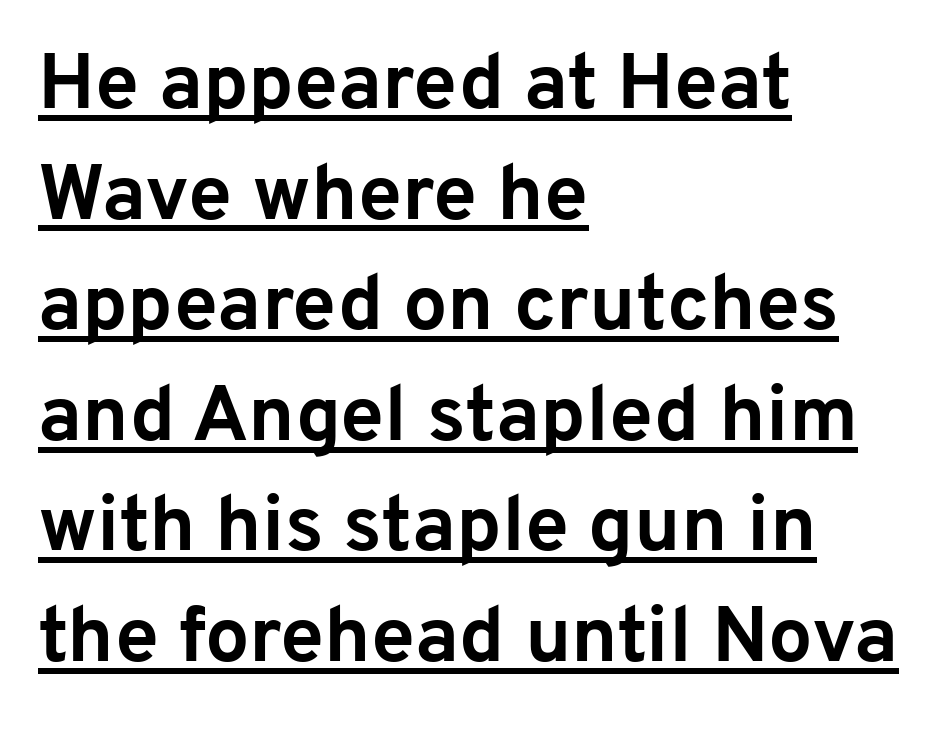
The image shows 79 px bold sans-serif type, upright; set left-aligned, normal line spacing (1.4x), normal letter spacing, underlined; low stroke contrast and a medium x-height.
